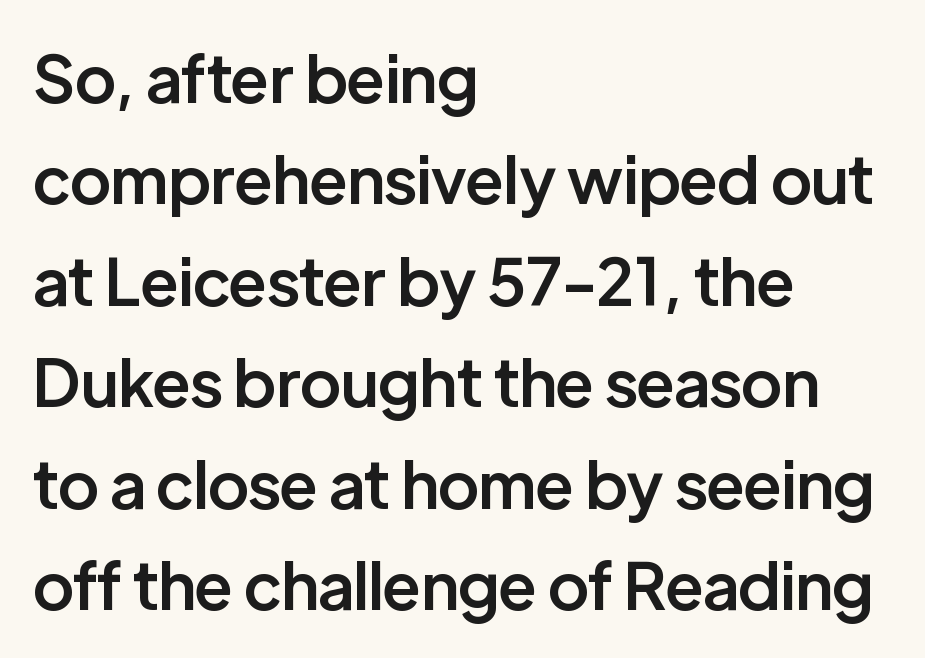
Letter spacing: default. Regarding leading, the lines here are spaced in the standard way. Italic: no, the glyphs are upright roman. Casual observation: everything's shoved over to the left. Spacing verdict: proportional, widths tailored to each character. The string is rendered with underlining switched off.
